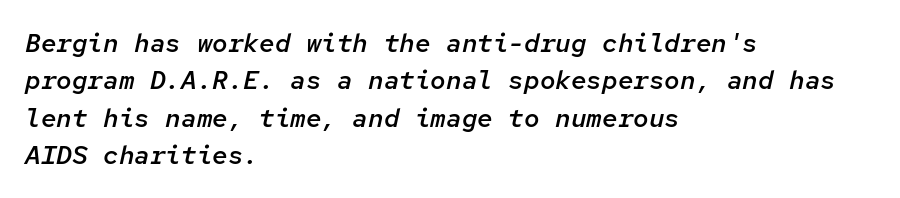
These lines carry some extra weight — a demibold, not a full bold. The lettering tilts uniformly, giving the passage an italic look. This rendering features lettering with no underline. These lines keep a tight, regular rhythm from letter to letter. Rows of type keep a routine distance in the vertical direction.
